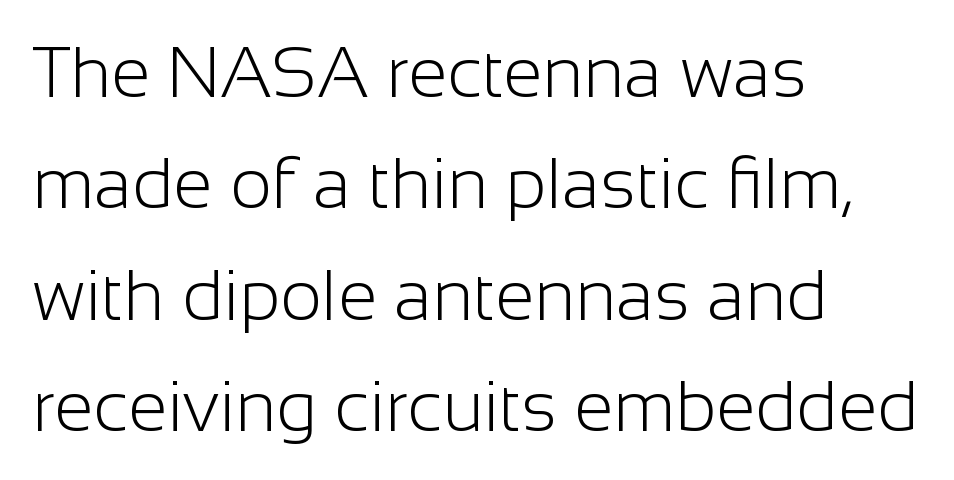
The image shows 71 px light sans-serif type, upright; set left-aligned, normal line spacing (1.57x), normal letter spacing, not underlined; low stroke contrast and a medium x-height.
